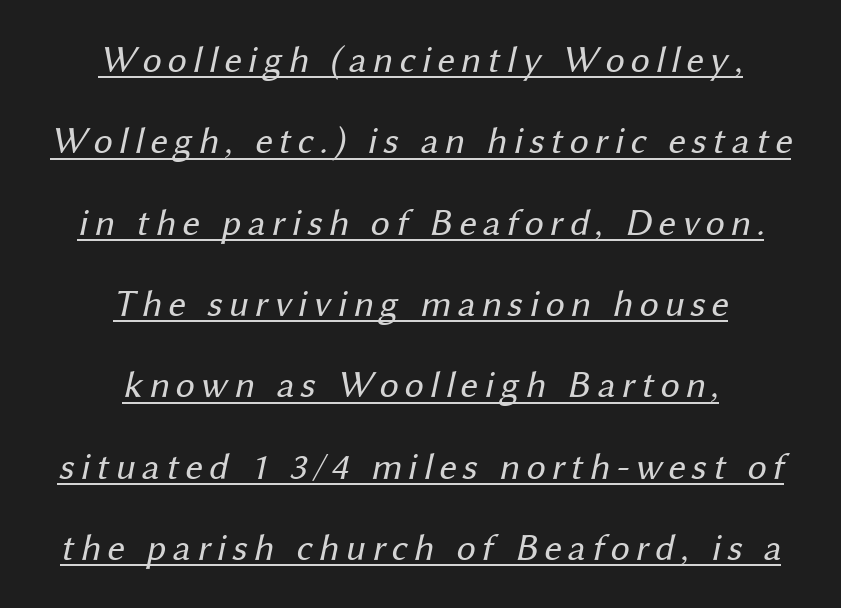
Proportional: the letters do not fall into vertical columns. Notice how a bar underscores the lettering throughout. Which margin do the lines hug? Neither — every line sits in the middle. Does the leading feel generous? Absolutely, it's lavish.
